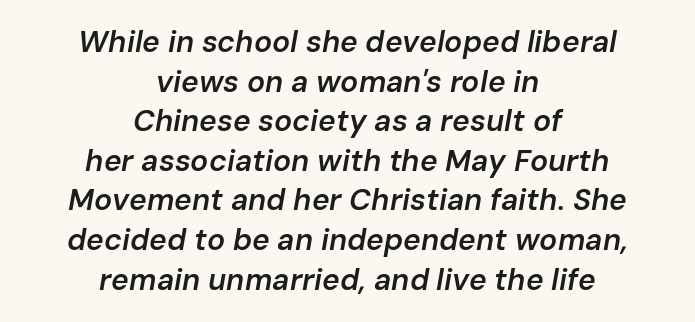
Italic: yes, the glyphs are oblique. Layout note: lines centered. Strokes here are thickened, but only to semibold level. Nobody drew a line under any word here.
